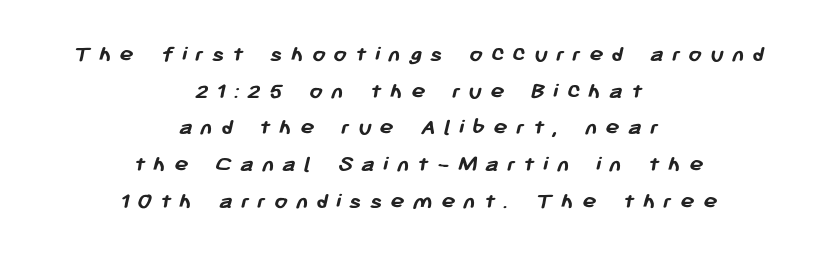
{"bold": "yes", "underline": "no", "align": "center", "line_spacing": "normal", "line_spacing_ratio": 1.53, "letter_spacing": "wide", "letter_spacing_em": 0.33, "glyph_px": 24}
